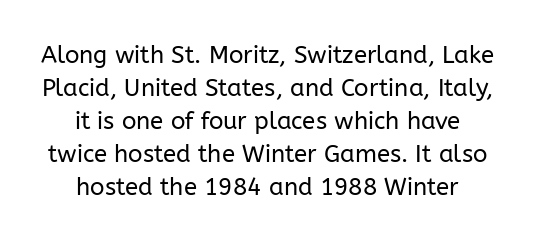
{"italic": "no", "bold": "no", "underline": "no", "align": "center", "line_spacing": "normal", "line_spacing_ratio": 1.38, "letter_spacing": "normal", "letter_spacing_em": 0.0, "glyph_px": 24}
